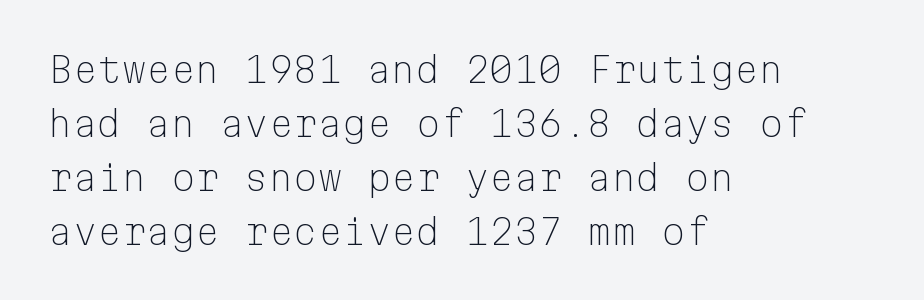
The image shows 35 px light sans-serif type, upright, monospaced; set left-aligned, normal line spacing (1.54x), normal letter spacing, not underlined; low stroke contrast and a medium x-height.
